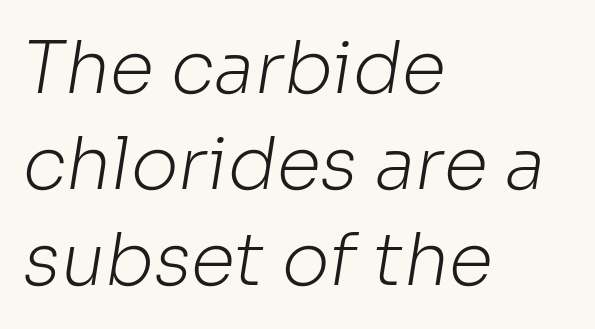
Q: Is the text bold? A: No.
Q: Is the typeface a serif or a sans-serif typeface? A: Sans-serif.
Q: Is the text underlined? A: No.
Q: How is the paragraph aligned? A: Left-aligned.
Q: Is the spacing between letters normal or unusually wide? A: Normal.
Q: Is the spacing between lines tight, normal or loose? A: Normal.
Q: Width (condensed, normal, or wide)? A: Normal.
Q: Stroke contrast? A: Low.
Q: x-height? A: Medium.
Q: Monospaced? A: No.
